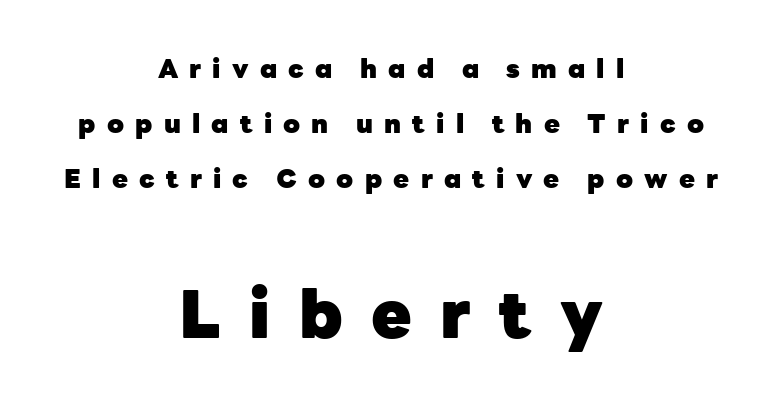
Q: Is the text bold? A: Yes.
Q: Is the text italic (slanted)? A: No, it is upright.
Q: Is the typeface a serif or a sans-serif typeface? A: Sans-serif.
Q: Is the text underlined? A: No.
Q: How is the paragraph aligned? A: Centered.
Q: Is the spacing between letters normal or unusually wide? A: Unusually wide.
Q: Is the spacing between lines tight, normal or loose? A: Loose.
Q: Which block of text is set in a larger size, the first (top) or the second (bottom)? A: The second (bottom) one.
Q: Width (condensed, normal, or wide)? A: Normal.
Q: Stroke contrast? A: Low.
Q: x-height? A: Medium.
Q: Monospaced? A: No.
